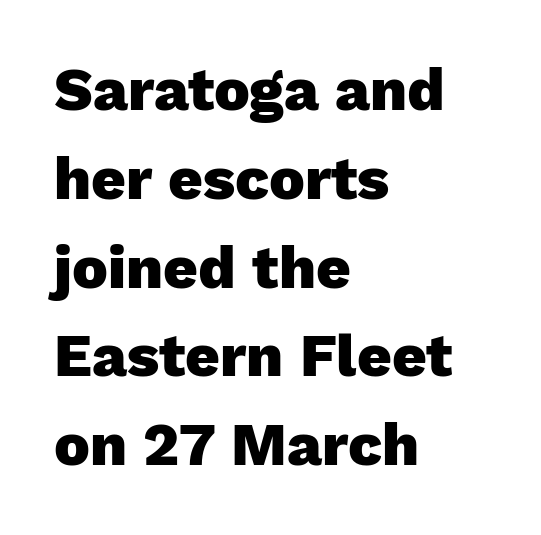
Q: Is the text bold? A: Yes.
Q: Is the text italic (slanted)? A: No, it is upright.
Q: Is the typeface a serif or a sans-serif typeface? A: Sans-serif.
Q: Is the text underlined? A: No.
Q: How is the paragraph aligned? A: Left-aligned.
Q: Is the spacing between letters normal or unusually wide? A: Normal.
Q: Is the spacing between lines tight, normal or loose? A: Normal.
Q: Width (condensed, normal, or wide)? A: Normal.
Q: Stroke contrast? A: Low.
Q: x-height? A: Medium.
Q: Monospaced? A: No.
